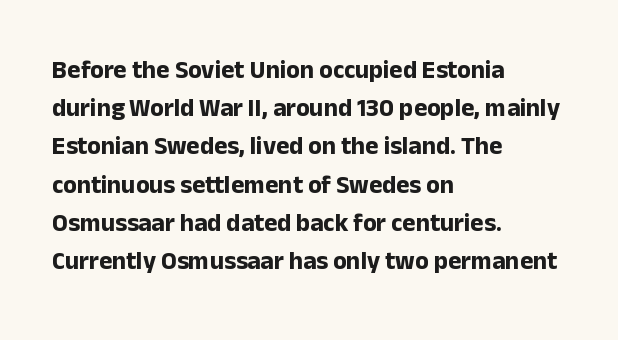
Q: Is the text bold? A: Yes.
Q: Is the text italic (slanted)? A: No, it is upright.
Q: Is the text underlined? A: No.
Q: How is the paragraph aligned? A: Left-aligned.
Q: Is the spacing between letters normal or unusually wide? A: Normal.
Q: Is the spacing between lines tight, normal or loose? A: Normal.
